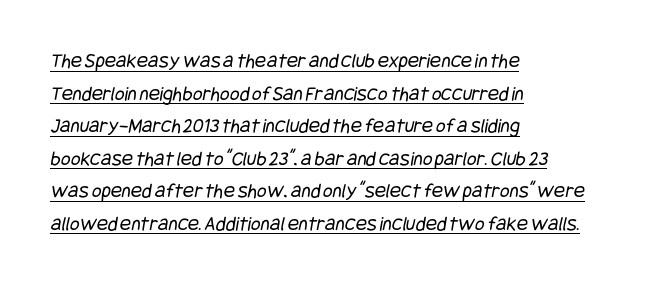
Q: Is the text bold? A: No.
Q: Is the text underlined? A: Yes.
Q: How is the paragraph aligned? A: Left-aligned.
Q: Is the spacing between letters normal or unusually wide? A: Normal.
Q: Is the spacing between lines tight, normal or loose? A: Normal.
